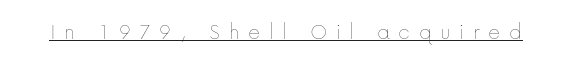
You can tell it's not italic because the verticals are truly vertical. Words appear elongated and porous because spacing is wide. A rule runs beneath these lines of type. The typesetting does not lean heavy: it is not bold.
